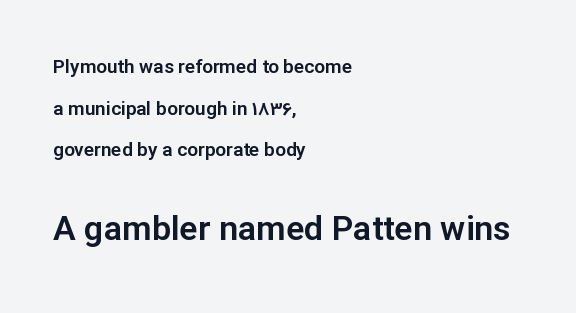
Q: Is the text italic (slanted)? A: No, it is upright.
Q: Is the typeface a serif or a sans-serif typeface? A: Sans-serif.
Q: Is the text underlined? A: No.
Q: How is the paragraph aligned? A: Left-aligned.
Q: Is the spacing between letters normal or unusually wide? A: Normal.
Q: Is the spacing between lines tight, normal or loose? A: Loose.
Q: Which block of text is set in a larger size, the first (top) or the second (bottom)? A: The second (bottom) one.
Q: Width (condensed, normal, or wide)? A: Normal.
Q: Stroke contrast? A: Low.
Q: x-height? A: Medium.
Q: Monospaced? A: No.
